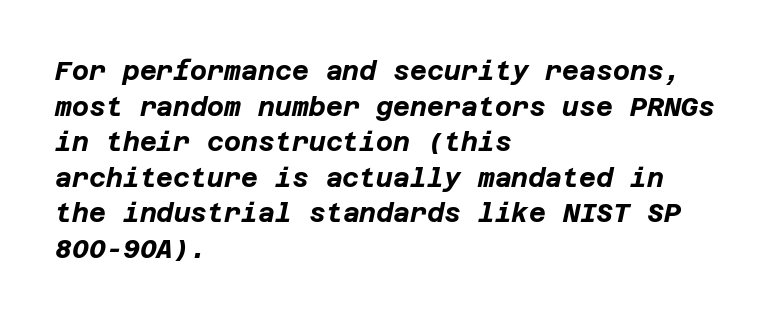
Q: Is the text bold? A: Yes.
Q: Is the text italic (slanted)? A: Yes, it leans right by about 12 degrees.
Q: Is the text underlined? A: No.
Q: How is the paragraph aligned? A: Left-aligned.
Q: Is the spacing between letters normal or unusually wide? A: Normal.
Q: Is the spacing between lines tight, normal or loose? A: Normal.
